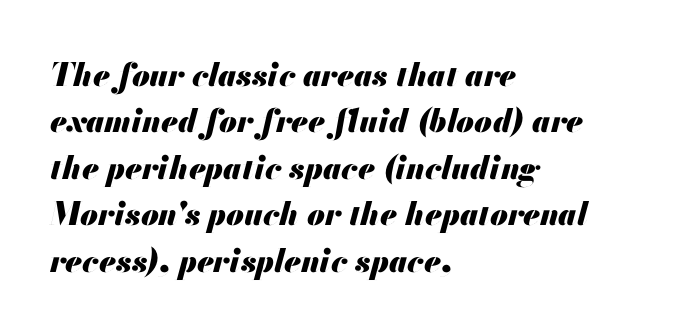
{"italic": "yes", "lean": "right", "slant_degrees": 13, "bold": "yes", "weight": "heavy", "width": "normal", "stroke_contrast": "medium", "x_height": "small", "monospaced": "no", "underline": "no", "align": "left", "line_spacing": "normal", "line_spacing_ratio": 1.45, "letter_spacing": "normal", "letter_spacing_em": 0.0, "glyph_px": 32}
